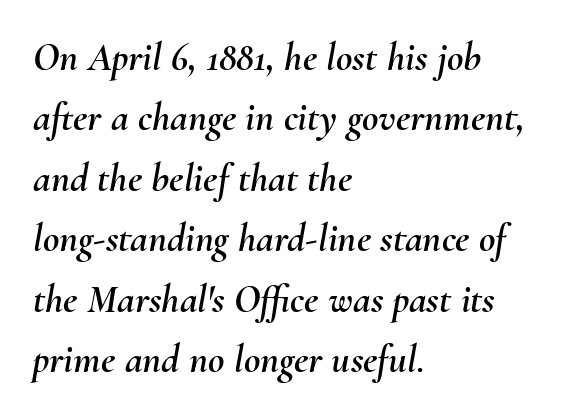
Each word holds together tightly as a unit, with standard inter-letter gaps. Rendered with sloped, italic letterforms. You could not count columns in this text — the font is proportionally spaced. Every row of glyphs begins at an identical x-position on the left.
